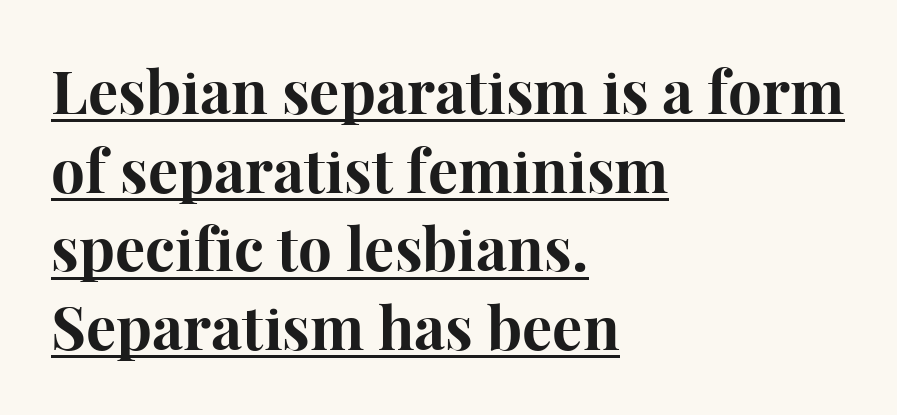
{"serif": "yes", "italic": "no", "bold": "yes", "weight": "bold", "width": "normal", "stroke_contrast": "high", "x_height": "medium", "monospaced": "no", "underline": "yes", "align": "left", "line_spacing": "normal", "line_spacing_ratio": 1.31, "letter_spacing": "normal", "letter_spacing_em": 0.0, "glyph_px": 60}
